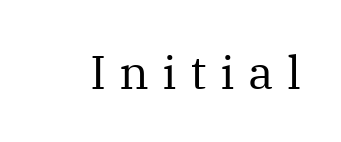
The image shows 47 px regular-weight serif type, upright; set unusually wide letter spacing (+0.28 em), not underlined; medium stroke contrast and a medium x-height.
